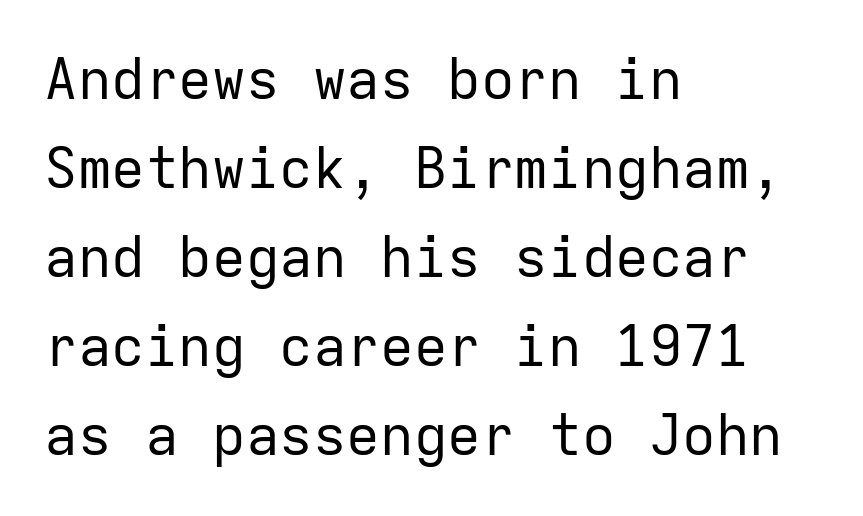
{"serif": "no", "italic": "no", "bold": "no", "weight": "regular", "width": "normal", "stroke_contrast": "low", "x_height": "medium", "monospaced": "yes", "underline": "no", "align": "left", "line_spacing": "normal", "line_spacing_ratio": 1.59, "letter_spacing": "normal", "letter_spacing_em": 0.0, "glyph_px": 56}
